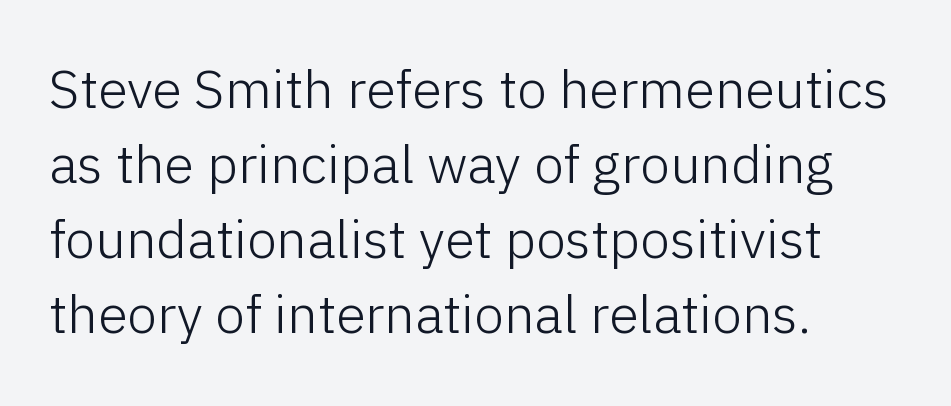
{"serif": "no", "italic": "no", "bold": "no", "weight": "light", "width": "normal", "stroke_contrast": "low", "x_height": "medium", "monospaced": "no", "underline": "no", "align": "left", "line_spacing": "normal", "line_spacing_ratio": 1.39, "letter_spacing": "normal", "letter_spacing_em": 0.0, "glyph_px": 54}
